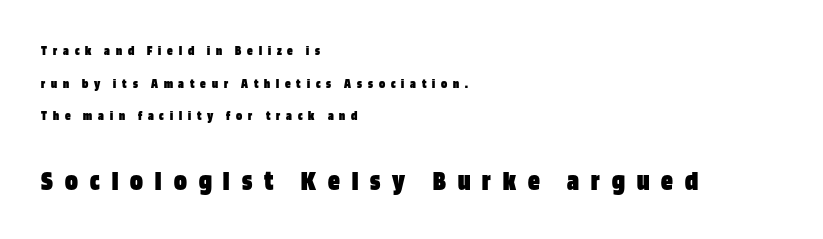
Q: Is the text bold? A: Yes.
Q: Is the text italic (slanted)? A: No, it is upright.
Q: Is the typeface a serif or a sans-serif typeface? A: Sans-serif.
Q: Is the text underlined? A: No.
Q: How is the paragraph aligned? A: Left-aligned.
Q: Is the spacing between letters normal or unusually wide? A: Unusually wide.
Q: Is the spacing between lines tight, normal or loose? A: Loose.
Q: Which block of text is set in a larger size, the first (top) or the second (bottom)? A: The second (bottom) one.
Q: Width (condensed, normal, or wide)? A: Condensed.
Q: Stroke contrast? A: Low.
Q: x-height? A: Large.
Q: Monospaced? A: No.
